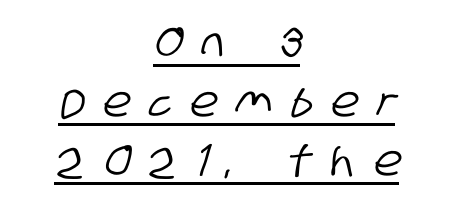
The image shows 42 px condensed sans-serif type; set centered, normal line spacing (1.4x), unusually wide letter spacing (+0.45 em), underlined; low stroke contrast and a large x-height.
